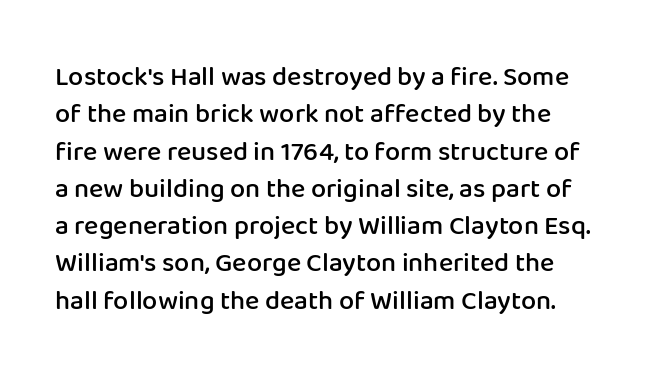
{"italic": "no", "bold": "semi", "underline": "no", "line_spacing": "normal", "line_spacing_ratio": 1.38, "letter_spacing": "normal", "letter_spacing_em": 0.0, "glyph_px": 27}
